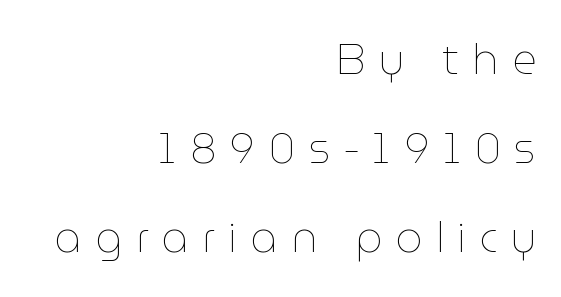
The image shows 42 px thin type, upright; set right-aligned, loose line spacing (2.12x), unusually wide letter spacing (+0.32 em), not underlined; low stroke contrast and a medium x-height.
